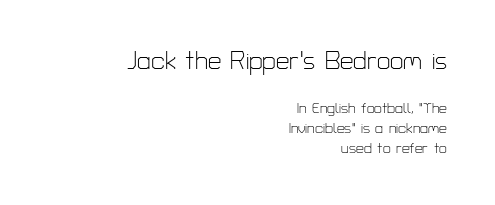
This sample uses an upright cut, with every glyph sitting square on the baseline. On a weight scale, this lands at 450 or below. Where is the straight margin? On the right. This sample keeps an unexceptional amount of space between lines. Size contrast runs from large at the top to small at the bottom.
